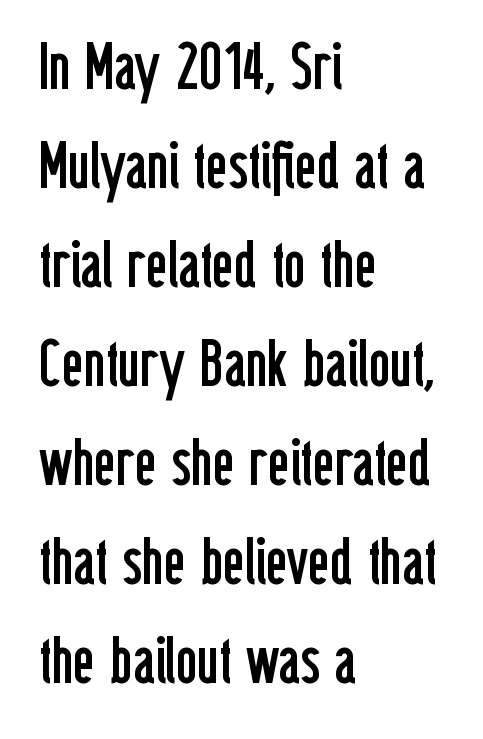
The image shows 66 px regular-weight, condensed sans-serif type, upright; set left-aligned, normal line spacing (1.5x), normal letter spacing, not underlined; low stroke contrast and a medium x-height.
